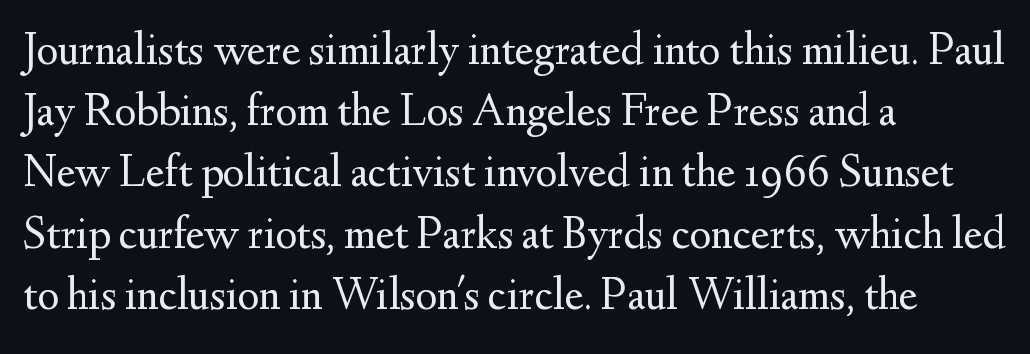
Ordinary non-slanted type is in use. One glance says typical: line gaps are just what's usual. All the whitespace from short lines collects on the right. Descenders hang freely into open space.
